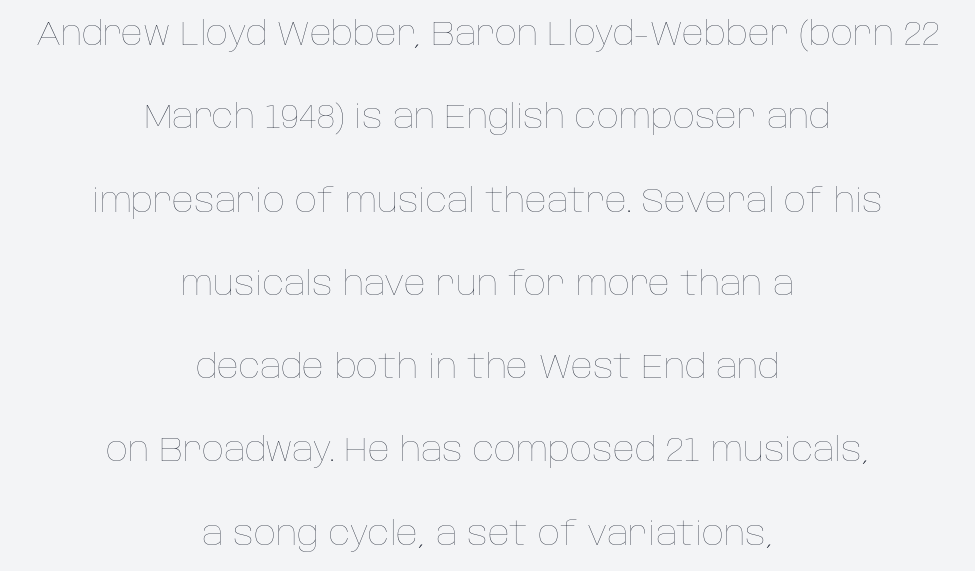
The image shows 34 px thin type, upright; set centered, loose line spacing (2.45x), normal letter spacing, not underlined; low stroke contrast and a large x-height.
